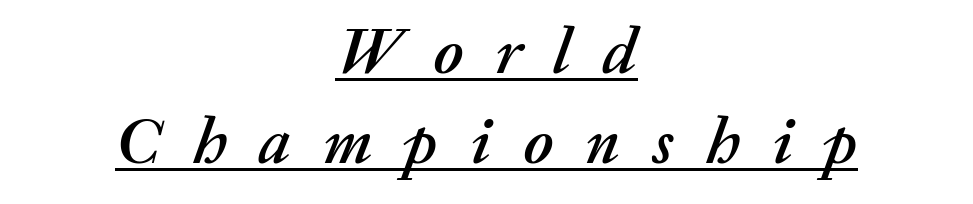
The image shows 66 px text type, italic (leaning right); set centered, normal line spacing (1.37x), unusually wide letter spacing (+0.49 em), underlined; medium stroke contrast and a medium x-height.
